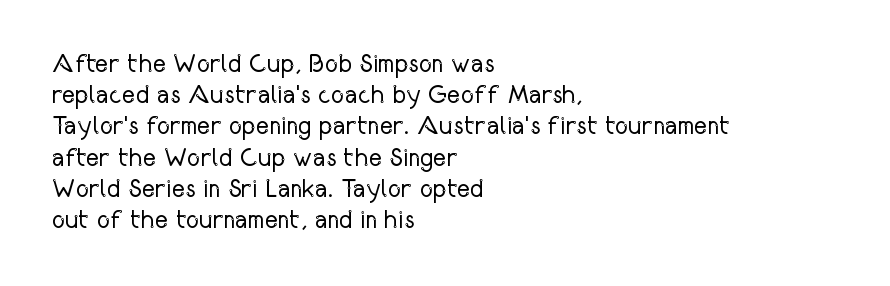
Spacing between characters is what you'd get straight out of the box. Ordinary non-slanted type is in use. The compositor pushed each line to the left boundary. Rows of type keep a routine distance in the vertical direction.
